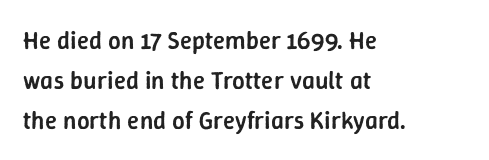
Q: Is the text bold? A: Semi-bold.
Q: Is the text italic (slanted)? A: No, it is upright.
Q: Is the text underlined? A: No.
Q: How is the paragraph aligned? A: Left-aligned.
Q: Is the spacing between letters normal or unusually wide? A: Normal.
Q: Is the spacing between lines tight, normal or loose? A: Normal.
